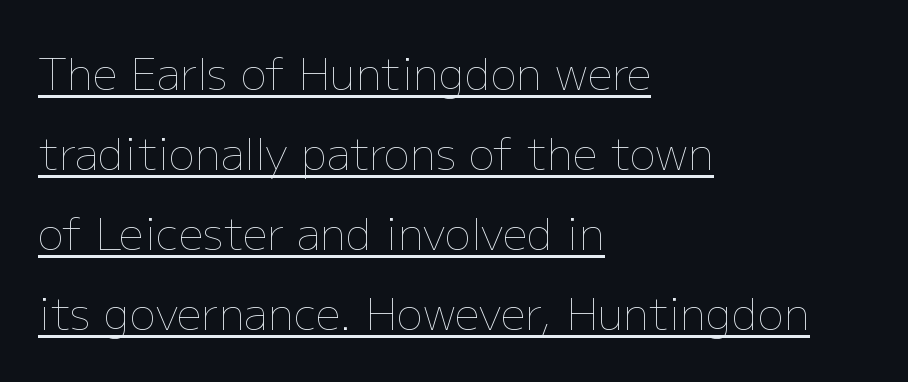
The image shows 44 px thin type, upright; set left-aligned, line spacing 1.82x, normal letter spacing, underlined; low stroke contrast and a medium x-height.
